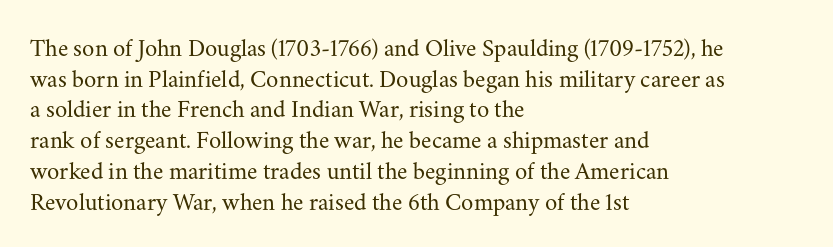
The image shows 25 px text type, upright; set left-aligned, line spacing 1.23x, normal letter spacing, not underlined.
